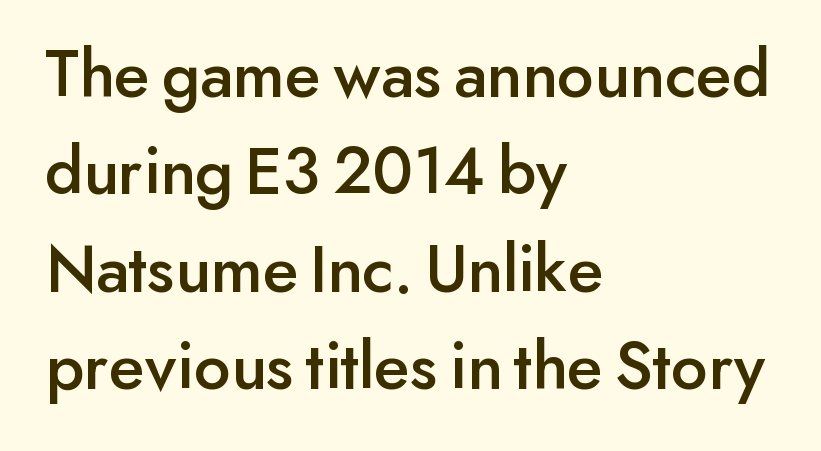
{"serif": "no", "italic": "no", "width": "normal", "stroke_contrast": "low", "x_height": "small", "monospaced": "no", "underline": "no", "align": "left", "line_spacing": "normal", "line_spacing_ratio": 1.39, "letter_spacing": "normal", "letter_spacing_em": 0.0, "glyph_px": 70}
